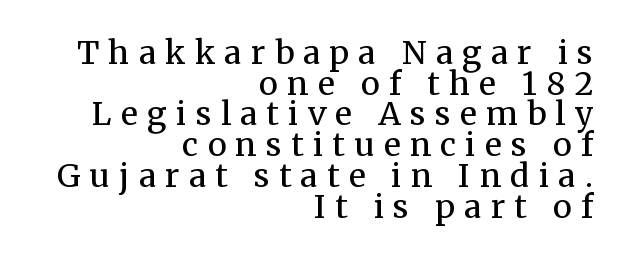
The image shows 32 px regular-weight serif type, upright; set right-aligned, tight line spacing (0.96x), unusually wide letter spacing (+0.29 em), not underlined; medium stroke contrast and a medium x-height.
